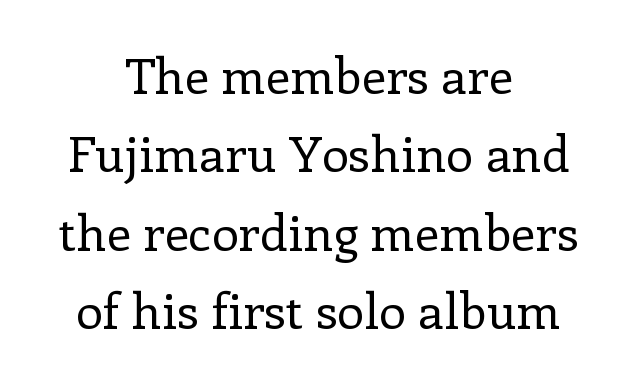
{"serif": "yes", "italic": "no", "bold": "no", "weight": "regular", "width": "normal", "stroke_contrast": "low", "x_height": "medium", "monospaced": "no", "underline": "no", "align": "center", "line_spacing": "normal", "line_spacing_ratio": 1.6, "letter_spacing": "normal", "letter_spacing_em": 0.0, "glyph_px": 49}
